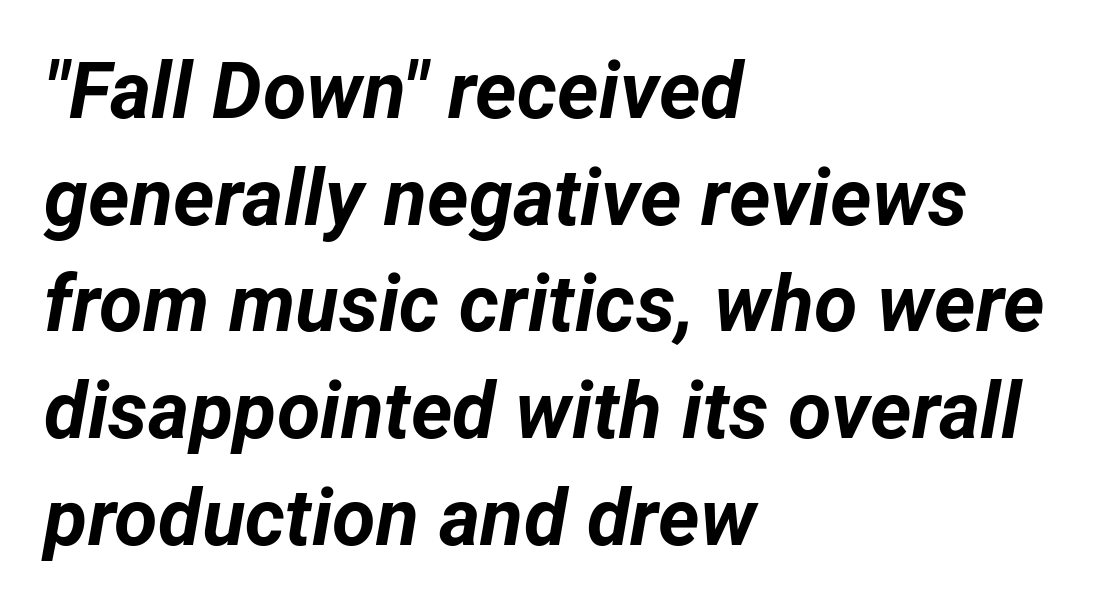
Q: Is the text bold? A: Yes.
Q: Is the text italic (slanted)? A: Yes, it leans right by about 12 degrees.
Q: Is the text underlined? A: No.
Q: How is the paragraph aligned? A: Left-aligned.
Q: Is the spacing between letters normal or unusually wide? A: Normal.
Q: Is the spacing between lines tight, normal or loose? A: Normal.
Q: Width (condensed, normal, or wide)? A: Normal.
Q: Stroke contrast? A: Low.
Q: x-height? A: Medium.
Q: Monospaced? A: No.
